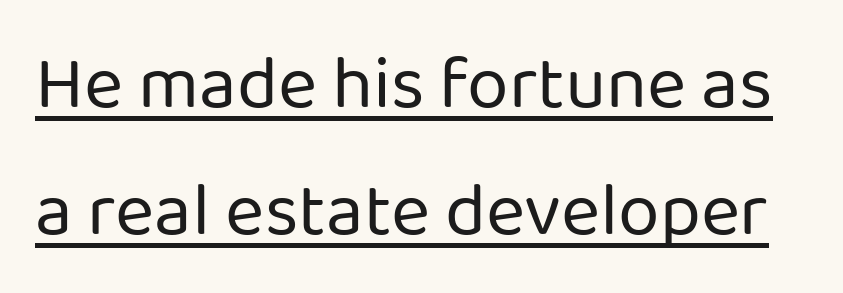
Q: Is the text bold? A: No.
Q: Is the text italic (slanted)? A: No, it is upright.
Q: Is the typeface a serif or a sans-serif typeface? A: Sans-serif.
Q: Is the text underlined? A: Yes.
Q: Is the spacing between letters normal or unusually wide? A: Normal.
Q: Is the spacing between lines tight, normal or loose? A: Normal.
Q: Width (condensed, normal, or wide)? A: Normal.
Q: Stroke contrast? A: Low.
Q: x-height? A: Medium.
Q: Monospaced? A: No.
